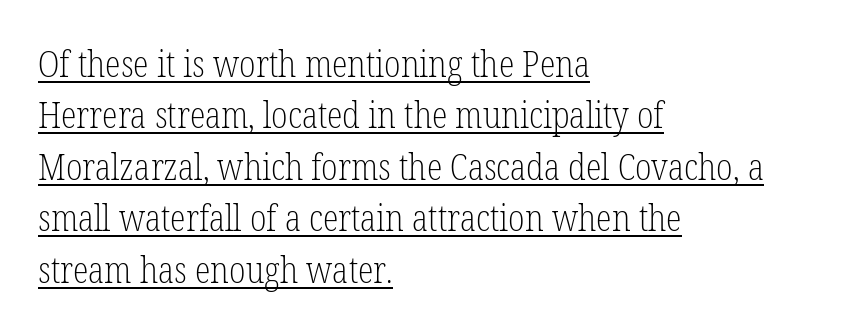
The image shows 36 px light, condensed serif type, upright; set left-aligned, normal line spacing (1.43x), normal letter spacing, underlined; low stroke contrast and a medium x-height.
